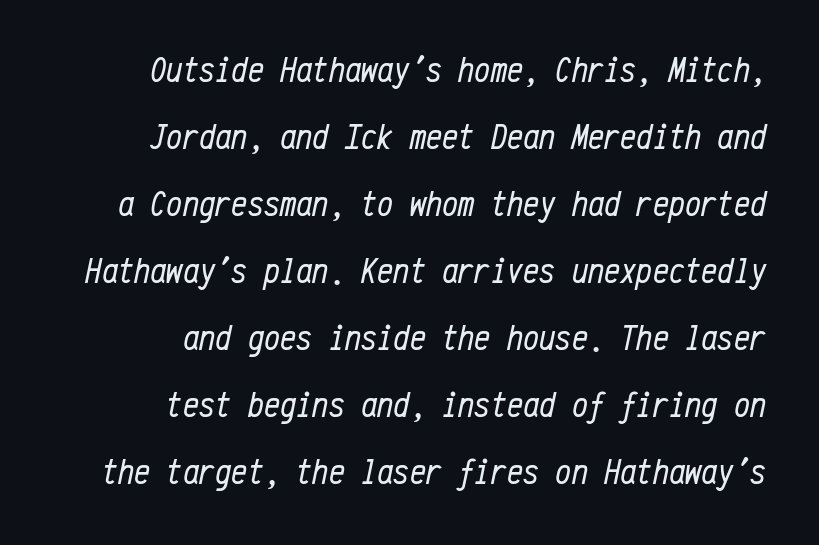
The image shows 36 px regular-weight, condensed type, italic (leaning right), monospaced; set right-aligned, line spacing 1.86x, normal letter spacing, not underlined; low stroke contrast and a medium x-height.
